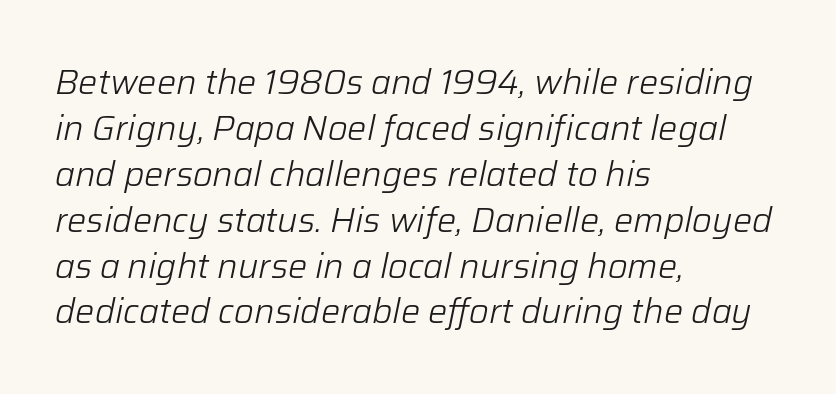
Q: Is the text bold? A: No.
Q: Is the text italic (slanted)? A: Yes, it leans right by about 12 degrees.
Q: Is the text underlined? A: No.
Q: How is the paragraph aligned? A: Left-aligned.
Q: Is the spacing between letters normal or unusually wide? A: Normal.
Q: Is the spacing between lines tight, normal or loose? A: Normal.
Q: Width (condensed, normal, or wide)? A: Normal.
Q: Stroke contrast? A: Low.
Q: x-height? A: Medium.
Q: Monospaced? A: No.
